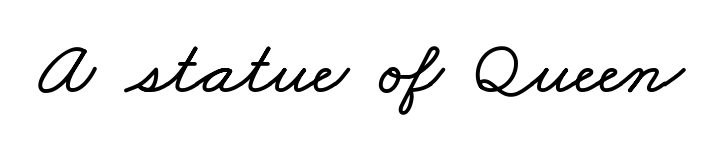
Q: Is the text underlined? A: No.
Q: Is the spacing between letters normal or unusually wide? A: Normal.
Q: Width (condensed, normal, or wide)? A: Wide.
Q: Stroke contrast? A: Low.
Q: x-height? A: Small.
Q: Monospaced? A: No.
